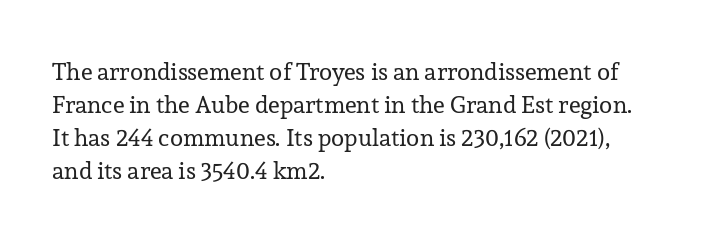
{"italic": "no", "bold": "no", "underline": "no", "align": "left", "line_spacing": "normal", "line_spacing_ratio": 1.38, "letter_spacing": "normal", "letter_spacing_em": 0.0, "glyph_px": 24}
